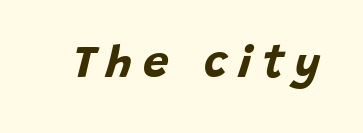
{"italic": "yes", "lean": "right", "slant_degrees": 15, "bold": "yes", "weight": "bold", "width": "normal", "stroke_contrast": "low", "x_height": "large", "monospaced": "no", "underline": "no", "letter_spacing": "wide", "letter_spacing_em": 0.23, "glyph_px": 46}
